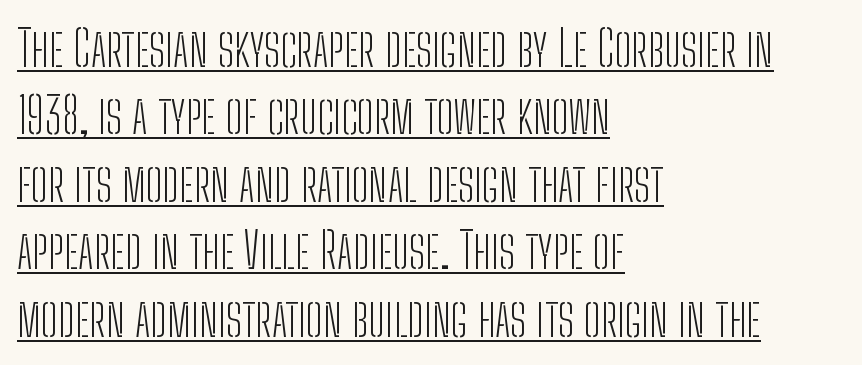
A sans-serif font was chosen for this passage. Regular leading. This is not heavy type; no bold has been used. This rendering leaves character spacing at its baseline value.
